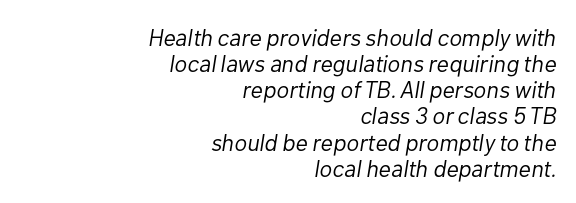
Summary of weight: not heavy and not bold. The leading is snug, giving the passage a crowded texture. Rendered with sloped, italic letterforms. The text block is weighted toward the right margin, trailing off unevenly leftward. Tracking here is standard; glyphs follow each other at the usual distance.
